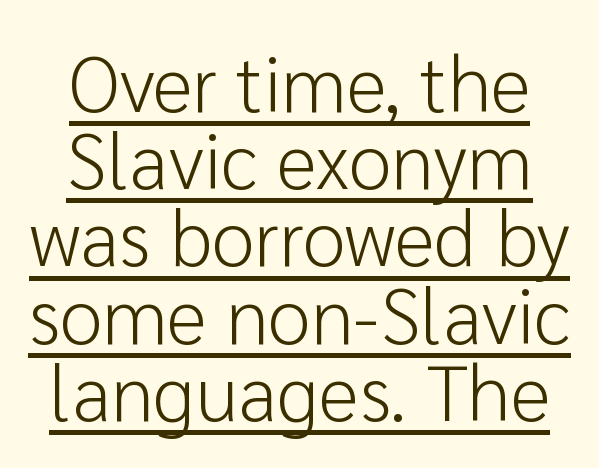
Q: Is the text bold? A: No.
Q: Is the text italic (slanted)? A: No, it is upright.
Q: Is the typeface a serif or a sans-serif typeface? A: Sans-serif.
Q: Is the text underlined? A: Yes.
Q: Is the spacing between letters normal or unusually wide? A: Normal.
Q: Is the spacing between lines tight, normal or loose? A: Tight.
Q: Width (condensed, normal, or wide)? A: Normal.
Q: Stroke contrast? A: Low.
Q: x-height? A: Medium.
Q: Monospaced? A: No.
